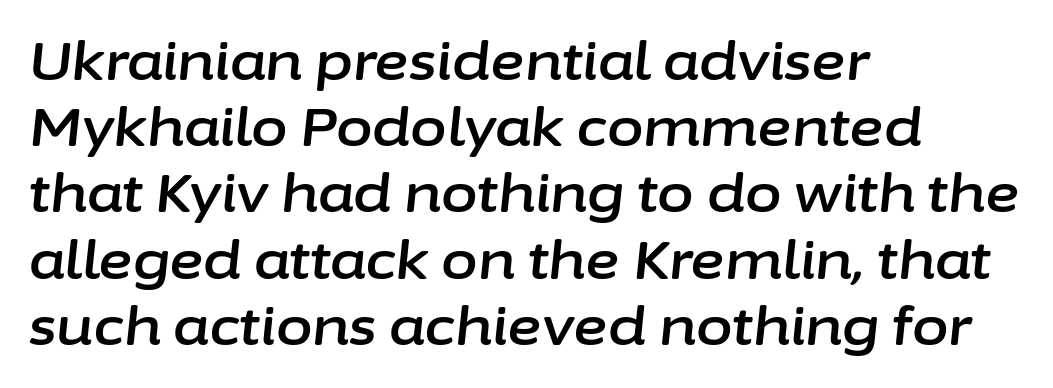
{"italic": "yes", "lean": "right", "slant_degrees": 6, "width": "normal", "stroke_contrast": "low", "x_height": "medium", "monospaced": "no", "underline": "no", "align": "left", "line_spacing": "normal", "line_spacing_ratio": 1.25, "letter_spacing": "normal", "letter_spacing_em": 0.0, "glyph_px": 53}
